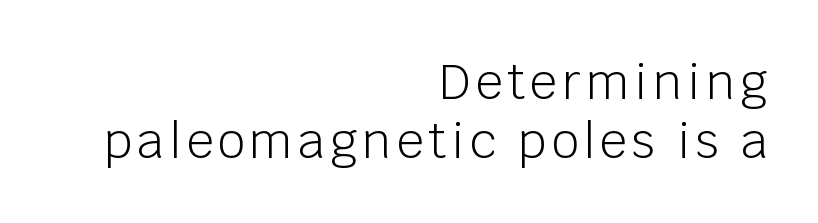
The image shows 48 px light sans-serif type, upright; set right-aligned, line spacing 1.22x, not underlined; low stroke contrast and a large x-height.
